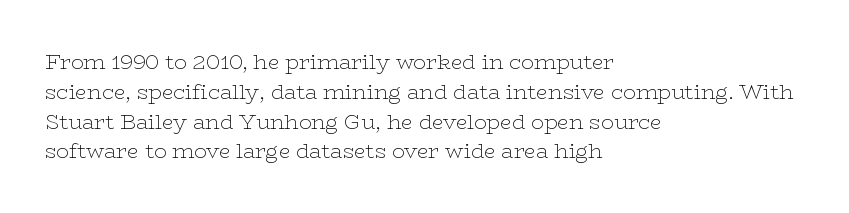
{"italic": "no", "bold": "no", "underline": "no", "align": "left", "line_spacing": "normal", "line_spacing_ratio": 1.42, "letter_spacing": "normal", "letter_spacing_em": 0.0, "glyph_px": 21}
